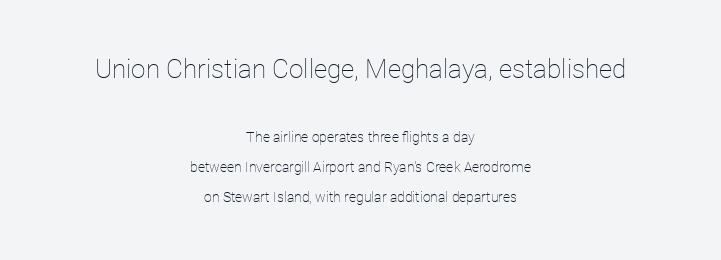
{"italic": "no", "bold": "no", "underline": "no", "align": "center", "line_spacing": "loose", "line_spacing_ratio": 2.14, "letter_spacing": "normal", "letter_spacing_em": 0.0, "larger_block": "first", "size_ratio": 1.86, "glyph_px": 26}
